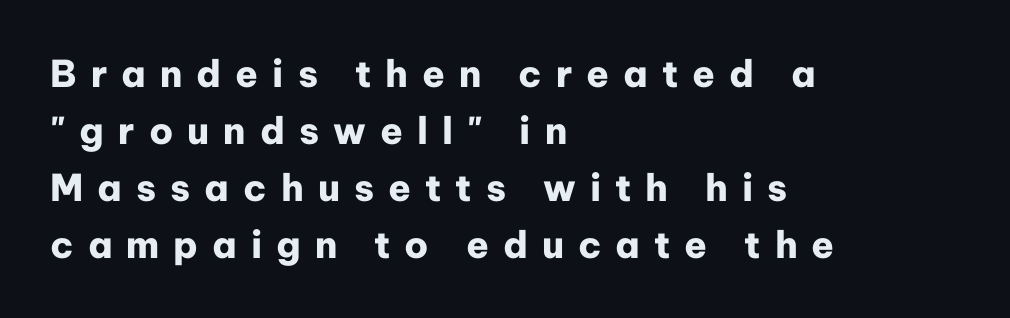
Students, observe: this is what conventionally led text looks like. Left-aligned paragraph, ragged on the right. Quick note: underline off. The face used here is a sans, in the tradition of grotesques and geometrics. The letterforms stand isolated, each surrounded by extra space. Character widths vary here, with narrow letters taking less room than wide ones.
